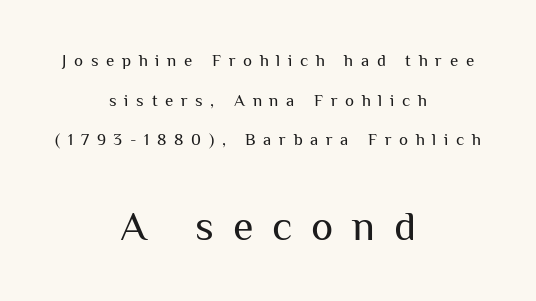
Q: Is the text bold? A: No.
Q: Is the text italic (slanted)? A: No, it is upright.
Q: Is the typeface a serif or a sans-serif typeface? A: Sans-serif.
Q: Is the text underlined? A: No.
Q: How is the paragraph aligned? A: Centered.
Q: Is the spacing between letters normal or unusually wide? A: Unusually wide.
Q: Is the spacing between lines tight, normal or loose? A: Loose.
Q: Which block of text is set in a larger size, the first (top) or the second (bottom)? A: The second (bottom) one.
Q: Width (condensed, normal, or wide)? A: Normal.
Q: Stroke contrast? A: Medium.
Q: x-height? A: Medium.
Q: Monospaced? A: No.
